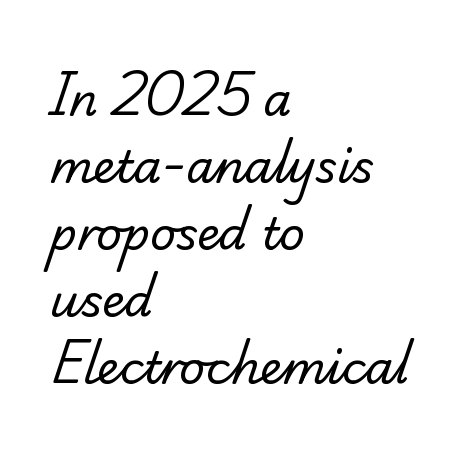
Q: Is the text bold? A: No.
Q: Is the typeface a serif or a sans-serif typeface? A: Serif.
Q: Is the text underlined? A: No.
Q: How is the paragraph aligned? A: Left-aligned.
Q: Is the spacing between letters normal or unusually wide? A: Normal.
Q: Is the spacing between lines tight, normal or loose? A: Normal.
Q: Width (condensed, normal, or wide)? A: Normal.
Q: Stroke contrast? A: Low.
Q: x-height? A: Small.
Q: Monospaced? A: No.
